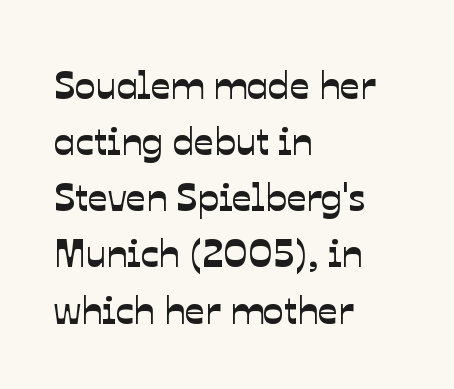
This rendering employs a face without finishing strokes, i.e., a sans-serif. Line starts are locked; line ends wander. Nobody drew a line under any word here. Look at the tracking — it's just the regular setting, nothing added. These lines are rendered in a variable-pitch font.
